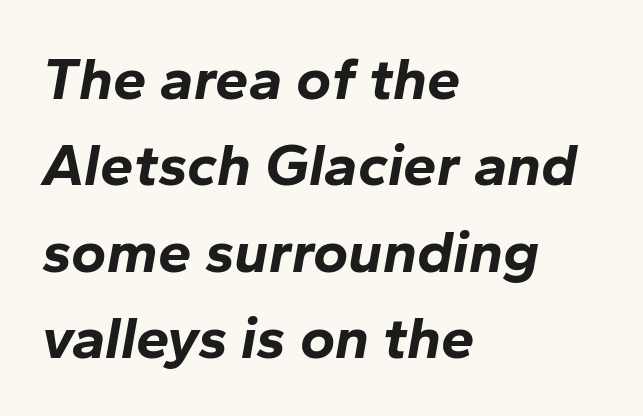
The image shows 60 px bold type, italic (leaning right); set left-aligned, normal line spacing (1.44x), normal letter spacing, not underlined; low stroke contrast and a medium x-height.
